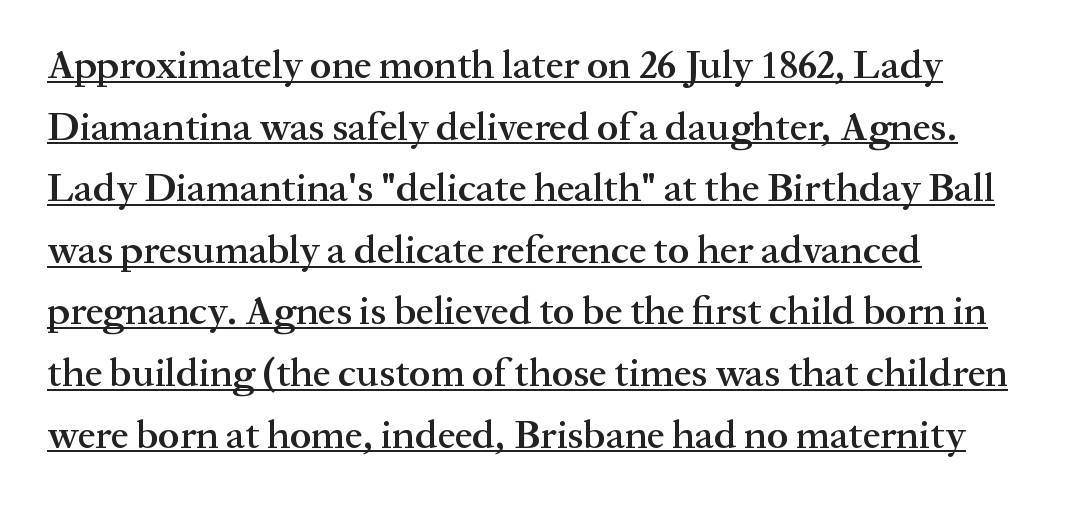
In terms of letterform style, serifs are clearly present. Honestly, the row spacing looks completely unremarkable. Horizontally, the lines are justified to the leading edge only. The face used here appears with an underline applied. The face used here is proportionally spaced, like ordinary book or web type. Ascenders rise straight up at ninety degrees.
